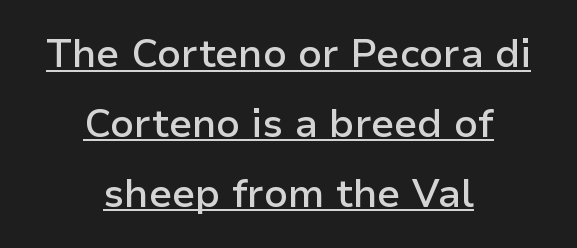
Q: Is the text bold? A: Semi-bold.
Q: Is the text italic (slanted)? A: No, it is upright.
Q: Is the typeface a serif or a sans-serif typeface? A: Sans-serif.
Q: Is the text underlined? A: Yes.
Q: How is the paragraph aligned? A: Centered.
Q: Is the spacing between letters normal or unusually wide? A: Normal.
Q: Width (condensed, normal, or wide)? A: Normal.
Q: Stroke contrast? A: Low.
Q: x-height? A: Medium.
Q: Monospaced? A: No.
